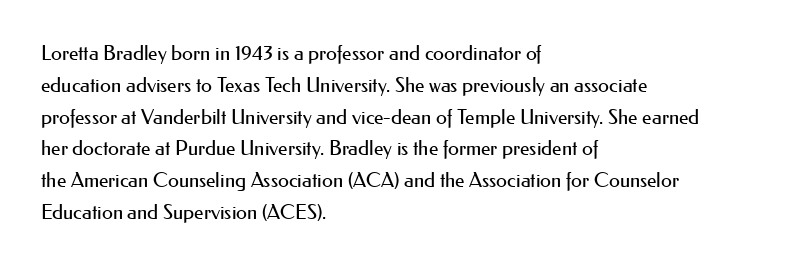
This is not heavy type; no bold has been used. Tracking here is standard; glyphs follow each other at the usual distance. Horizontal bands of white between lines are of average thickness. Underlining? Definitely not there. A student would call this left alignment; a typographer would say flush left, rag right.
